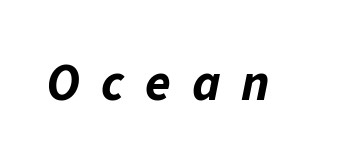
The face used here has a pronounced slope to its letters. Does extra space separate the letters? Yes, quite a lot of it. The string is rendered with underlining switched off. Is this a fixed-width face? No — the glyphs have proportional, varying widths. The typesetting leans heavy: a genuine bold.
